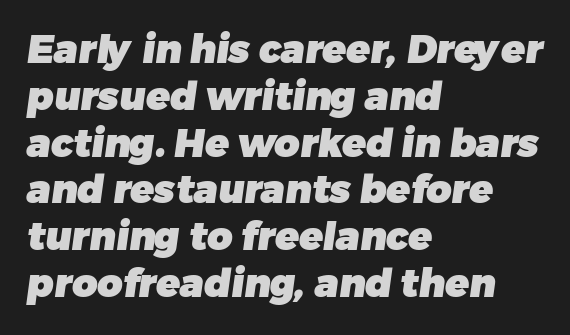
Standard letterfit; no display-style spreading of the glyphs. Note the varied advance widths — an 'i' is clearly narrower than an 'm'. Short and long lines alike share a common starting point at left. Notice how thick the strokes are: this is what a full bold looks like. The words here are not underlined. Is this a sans? Yes — the strokes have no serifs.
